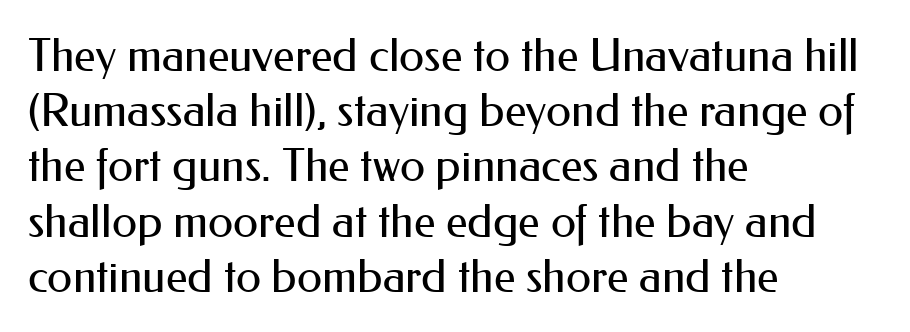
The image shows 46 px regular-weight sans-serif type, upright; set left-aligned, line spacing 1.2x, normal letter spacing, not underlined; medium stroke contrast and a small x-height.
